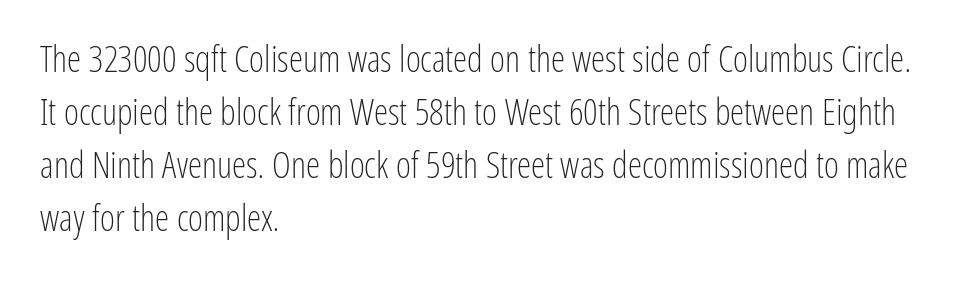
Q: Is the text bold? A: No.
Q: Is the text italic (slanted)? A: No, it is upright.
Q: Is the typeface a serif or a sans-serif typeface? A: Sans-serif.
Q: Is the text underlined? A: No.
Q: How is the paragraph aligned? A: Left-aligned.
Q: Is the spacing between letters normal or unusually wide? A: Normal.
Q: Is the spacing between lines tight, normal or loose? A: Normal.
Q: Width (condensed, normal, or wide)? A: Condensed.
Q: Stroke contrast? A: Low.
Q: x-height? A: Medium.
Q: Monospaced? A: No.
